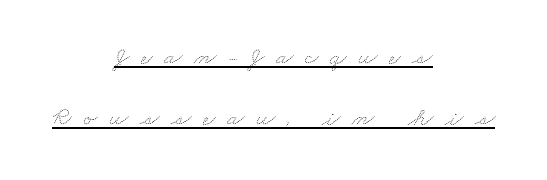
Q: Is the text bold? A: No.
Q: Is the text underlined? A: Yes.
Q: How is the paragraph aligned? A: Centered.
Q: Is the spacing between letters normal or unusually wide? A: Unusually wide.
Q: Is the spacing between lines tight, normal or loose? A: Loose.
